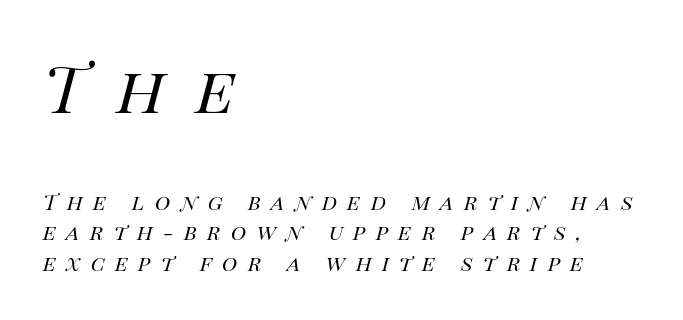
{"italic": "yes", "lean": "right", "slant_degrees": 14, "bold": "no", "weight": "regular", "width": "normal", "stroke_contrast": "high", "x_height": "large", "monospaced": "no", "underline": "no", "align": "left", "line_spacing": "normal", "line_spacing_ratio": 1.45, "letter_spacing": "wide", "letter_spacing_em": 0.49, "larger_block": "first", "size_ratio": 3.05, "glyph_px": 64}
